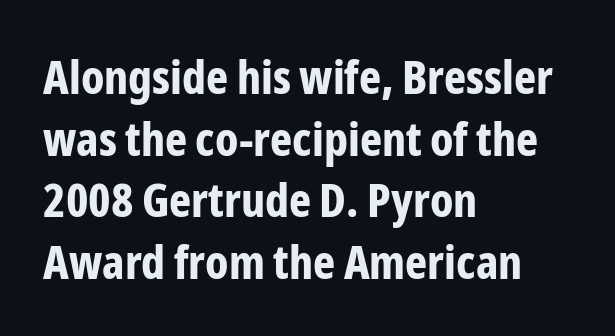
The gaps between neighbouring characters are ordinary and unremarkable. Weight check: bold — yes, fully. The passage shown is typed in a proportional face where columns would drift. A roman cut, with each character standing at attention. In CSS terms this would be text-align: left.
